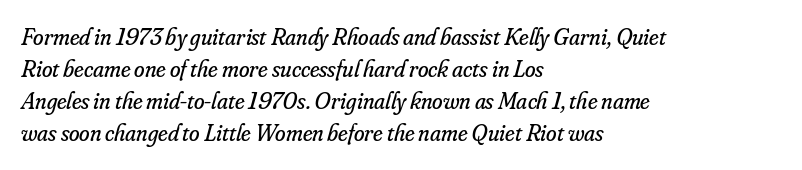
The image shows 24 px text type, italic (leaning right); set left-aligned, normal line spacing (1.34x), normal letter spacing, not underlined.
